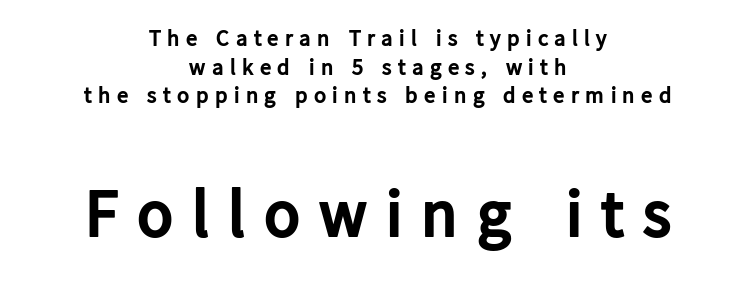
Q: Is the text bold? A: Yes.
Q: Is the text italic (slanted)? A: No, it is upright.
Q: Is the typeface a serif or a sans-serif typeface? A: Sans-serif.
Q: Is the text underlined? A: No.
Q: How is the paragraph aligned? A: Centered.
Q: Is the spacing between letters normal or unusually wide? A: Unusually wide.
Q: Is the spacing between lines tight, normal or loose? A: Normal.
Q: Which block of text is set in a larger size, the first (top) or the second (bottom)? A: The second (bottom) one.
Q: Width (condensed, normal, or wide)? A: Normal.
Q: Stroke contrast? A: Low.
Q: x-height? A: Medium.
Q: Monospaced? A: No.
